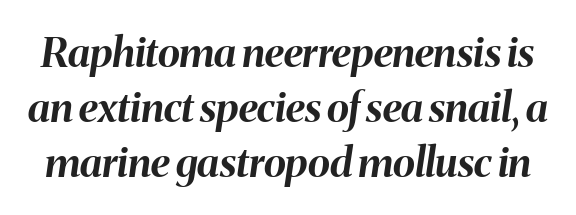
Spacing verdict: proportional, widths tailored to each character. Stroke thickness is high; the sample reads as a true bold. Baseline-to-baseline distance is the conventional proportion of letter height. Descenders hang freely into open space. The glyphs look as if they've been sheared to an angle. The tracking reads as untouched default to a designer's eye.
